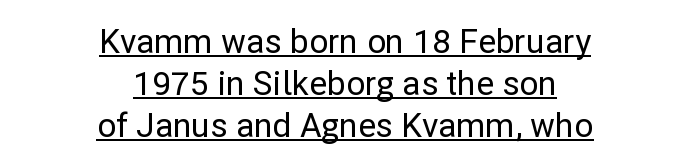
Glance below the letters and you will spot a drawn line. A student would call this center alignment; a typographer would say set centered. Think of a printed novel: that variable character pitch is what you see here. Observe the ordinary spacing: letters are neighbours, not strangers. The typography opts for an upright posture over an oblique one.
